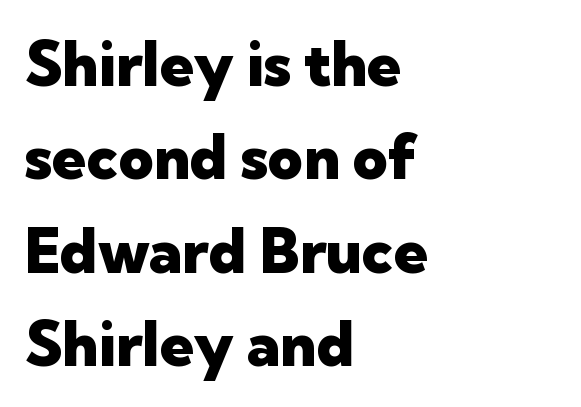
The image shows 61 px heavy sans-serif type, upright; set left-aligned, normal line spacing (1.53x), normal letter spacing, not underlined; low stroke contrast and a medium x-height.
